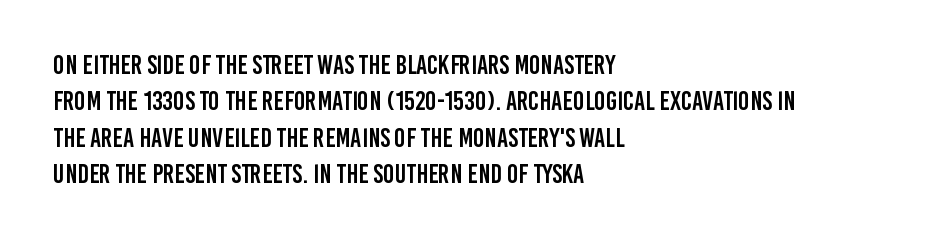
Q: Is the text italic (slanted)? A: No, it is upright.
Q: Is the text underlined? A: No.
Q: How is the paragraph aligned? A: Left-aligned.
Q: Is the spacing between letters normal or unusually wide? A: Normal.
Q: Is the spacing between lines tight, normal or loose? A: Normal.
